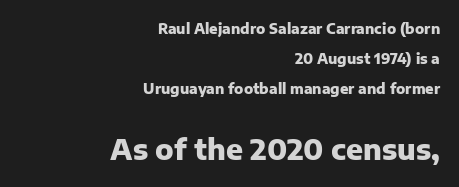
The horizontal fit of the characters is conventional and even. Bigger letters appear in the bottom chunk; the top chunk is reduced. These lines stand farther apart than default settings would place them. You could not count columns in this text — the font is proportionally spaced.
